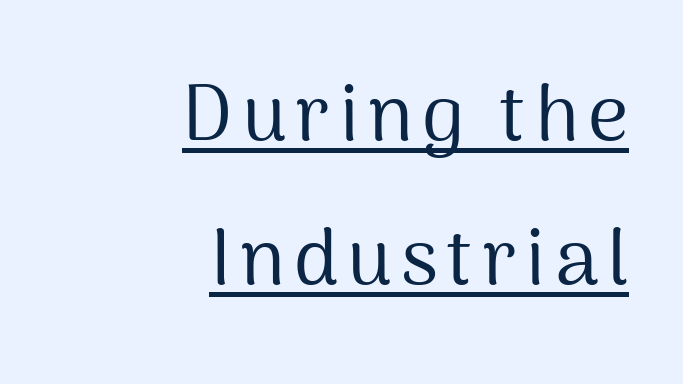
Casual observation: everything's shoved over to the right. Each letter keeps its own natural width here, so spacing adapts to shape. Summary of weight: not heavy and not bold. Has an underline been added? It has. Italic: no, the glyphs are upright roman. These lines are composed in type without serifs.
